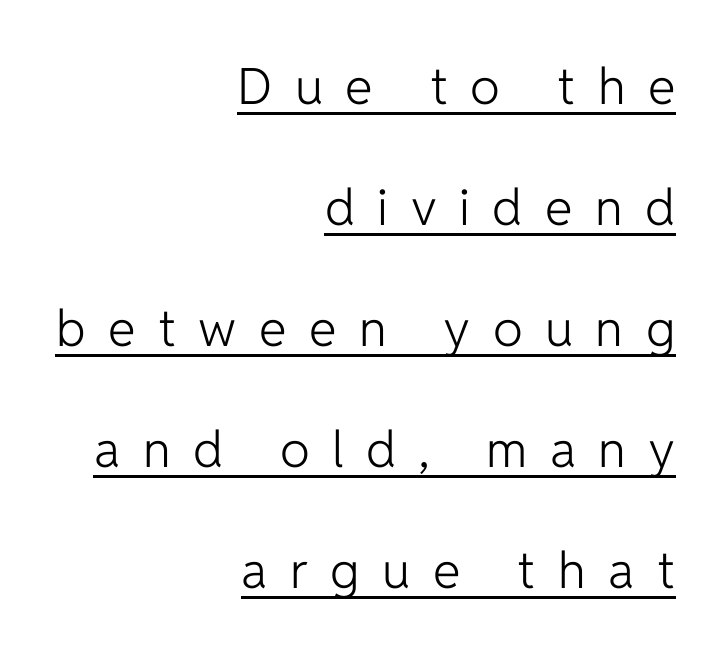
Leading is clearly above the norm, producing a sparse column. To sum up the face: it is a sans, with no serifs. Alignment: flush right. Tall strokes in this sample are plumb rather than angled.
